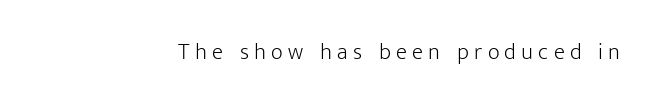
The image shows 23 px text type, upright; set unusually wide letter spacing (+0.23 em), not underlined.
